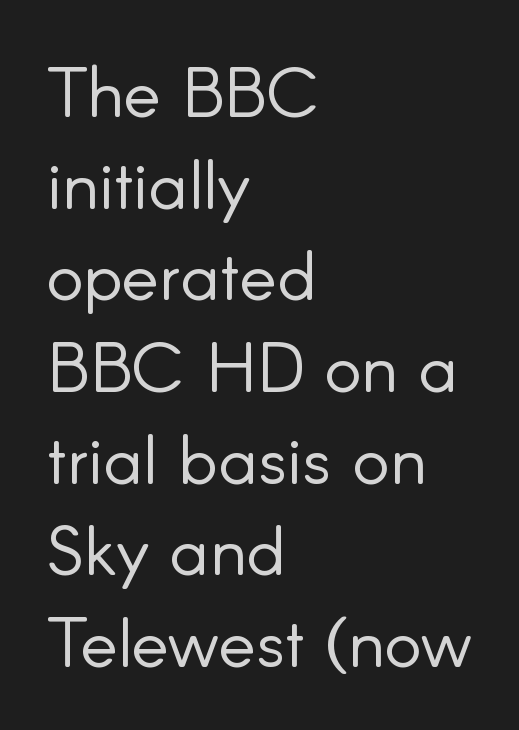
{"serif": "no", "italic": "no", "bold": "no", "weight": "light", "width": "normal", "stroke_contrast": "low", "x_height": "small", "monospaced": "no", "underline": "no", "align": "left", "line_spacing": "normal", "line_spacing_ratio": 1.31, "letter_spacing": "normal", "letter_spacing_em": 0.0, "glyph_px": 70}
